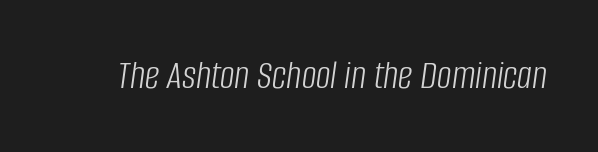
The rendering keeps characters at their native spacing. A typesetter would mark this as italic. The area under the type is left untouched. Here the designer chose a conventional face with non-uniform glyph widths. Is the type heavy? It reads as light-to-regular instead.
